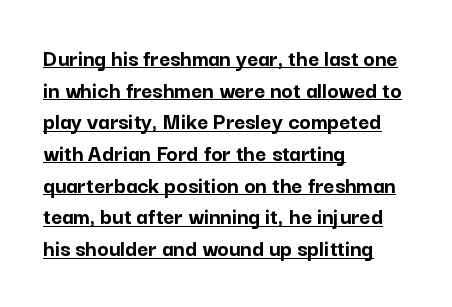
Q: Is the text bold? A: Yes.
Q: Is the text italic (slanted)? A: No, it is upright.
Q: Is the text underlined? A: Yes.
Q: How is the paragraph aligned? A: Left-aligned.
Q: Is the spacing between letters normal or unusually wide? A: Normal.
Q: Is the spacing between lines tight, normal or loose? A: Normal.
